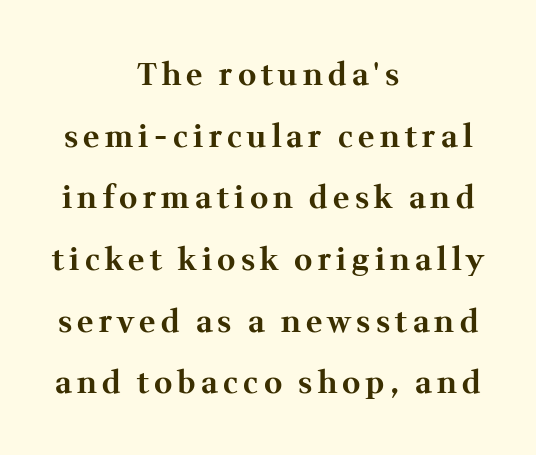
Q: Is the text bold? A: Yes.
Q: Is the text italic (slanted)? A: No, it is upright.
Q: Is the typeface a serif or a sans-serif typeface? A: Serif.
Q: Is the text underlined? A: No.
Q: How is the paragraph aligned? A: Centered.
Q: Is the spacing between lines tight, normal or loose? A: Loose.
Q: Width (condensed, normal, or wide)? A: Normal.
Q: Stroke contrast? A: Medium.
Q: x-height? A: Medium.
Q: Monospaced? A: No.
